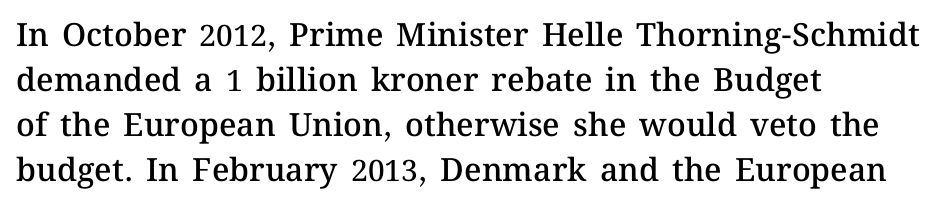
Q: Is the text bold? A: Semi-bold.
Q: Is the text italic (slanted)? A: No, it is upright.
Q: Is the text underlined? A: No.
Q: How is the paragraph aligned? A: Left-aligned.
Q: Is the spacing between letters normal or unusually wide? A: Normal.
Q: Is the spacing between lines tight, normal or loose? A: Normal.
Q: Width (condensed, normal, or wide)? A: Normal.
Q: Stroke contrast? A: Medium.
Q: x-height? A: Medium.
Q: Monospaced? A: No.
